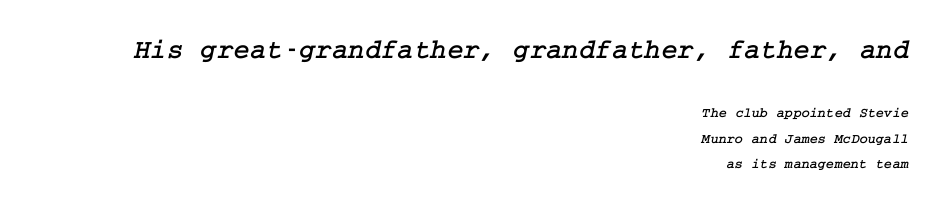
Line endings align vertically; line beginnings do not. Plain, unruled lines of type. Which of the two is more prominent by size? The first, at the top. Examine the stroke ends and you'll spot serifs.
